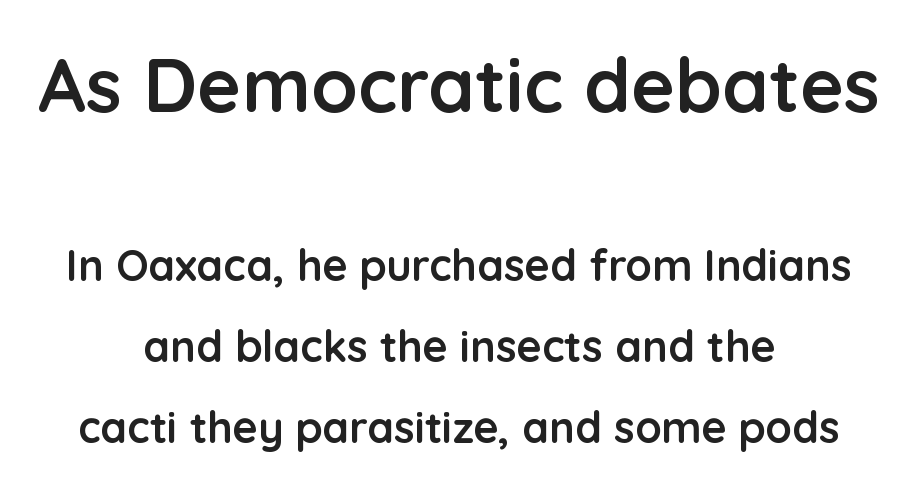
The rendering shows plain stroke endings on the letterforms — a sans-serif design. You could not count columns in this text — the font is proportionally spaced. The typesetting leans heavy: a genuine bold. Which margin do the lines hug? Neither — every line sits in the middle. The lettering holds an erect, upright posture throughout.
